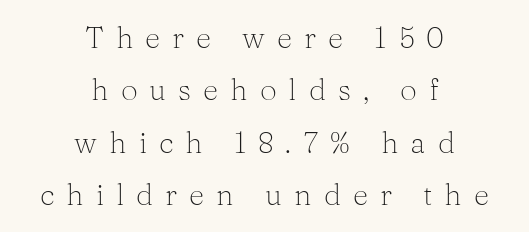
{"serif": "yes", "italic": "no", "bold": "no", "weight": "light", "width": "normal", "stroke_contrast": "medium", "x_height": "medium", "monospaced": "no", "underline": "no", "align": "center", "line_spacing_ratio": 1.75, "letter_spacing": "wide", "letter_spacing_em": 0.4, "glyph_px": 30}
